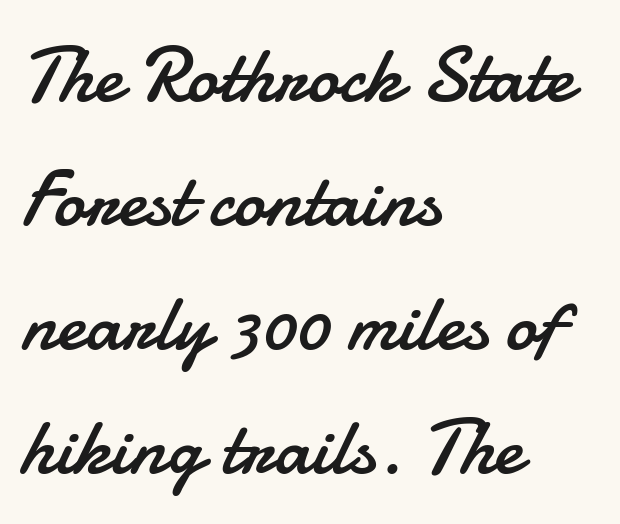
{"serif": "no", "bold": "no", "weight": "regular", "width": "normal", "stroke_contrast": "low", "x_height": "small", "monospaced": "no", "underline": "no", "align": "left", "line_spacing": "normal", "line_spacing_ratio": 1.57, "letter_spacing": "normal", "letter_spacing_em": 0.0, "glyph_px": 79}
